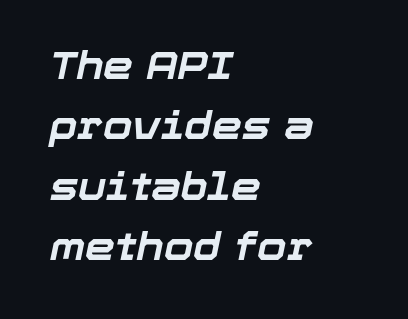
Q: Is the text bold? A: Yes.
Q: Is the text italic (slanted)? A: Yes, it leans right by about 12 degrees.
Q: Is the text underlined? A: No.
Q: How is the paragraph aligned? A: Left-aligned.
Q: Is the spacing between letters normal or unusually wide? A: Normal.
Q: Is the spacing between lines tight, normal or loose? A: Normal.
Q: Width (condensed, normal, or wide)? A: Normal.
Q: Stroke contrast? A: Low.
Q: x-height? A: Medium.
Q: Monospaced? A: No.
